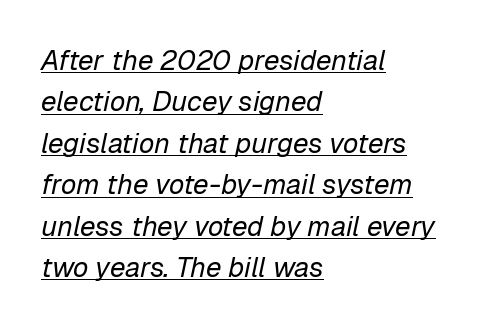
The image shows 28 px regular-weight type, italic (leaning right); set left-aligned, normal line spacing (1.48x), normal letter spacing, underlined; low stroke contrast and a medium x-height.
